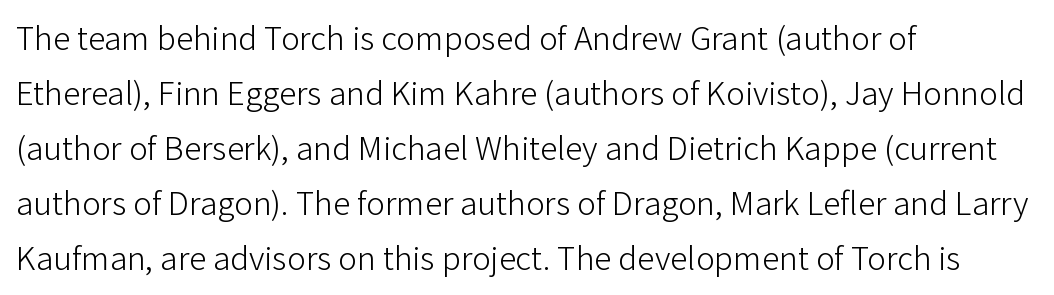
The image shows 35 px light sans-serif type, upright; set left-aligned, normal line spacing (1.57x), normal letter spacing, not underlined; low stroke contrast and a medium x-height.
